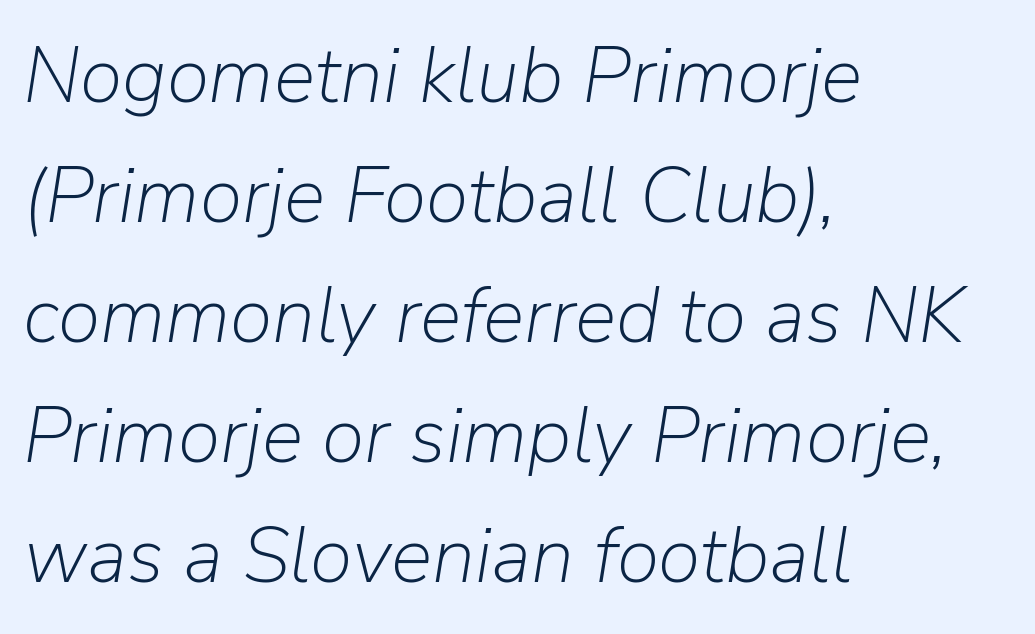
Q: Is the text bold? A: No.
Q: Is the text italic (slanted)? A: Yes, it leans right by about 9 degrees.
Q: Is the text underlined? A: No.
Q: How is the paragraph aligned? A: Left-aligned.
Q: Is the spacing between letters normal or unusually wide? A: Normal.
Q: Is the spacing between lines tight, normal or loose? A: Normal.
Q: Width (condensed, normal, or wide)? A: Normal.
Q: Stroke contrast? A: Low.
Q: x-height? A: Medium.
Q: Monospaced? A: No.
